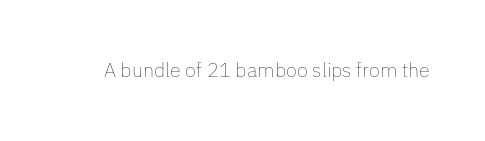
{"italic": "no", "bold": "no", "underline": "no", "letter_spacing": "normal", "letter_spacing_em": 0.0, "glyph_px": 20}
